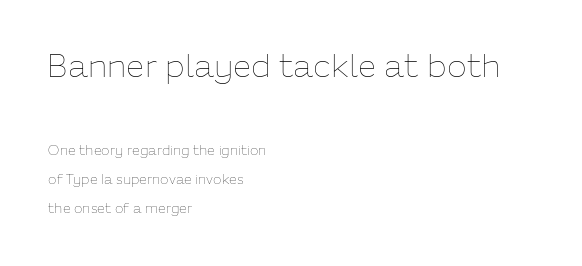
The image shows 33 px thin type, upright; set left-aligned, loose line spacing (2.08x), normal letter spacing, not underlined; the first (top) block is 2.36x larger; low stroke contrast and a medium x-height.
